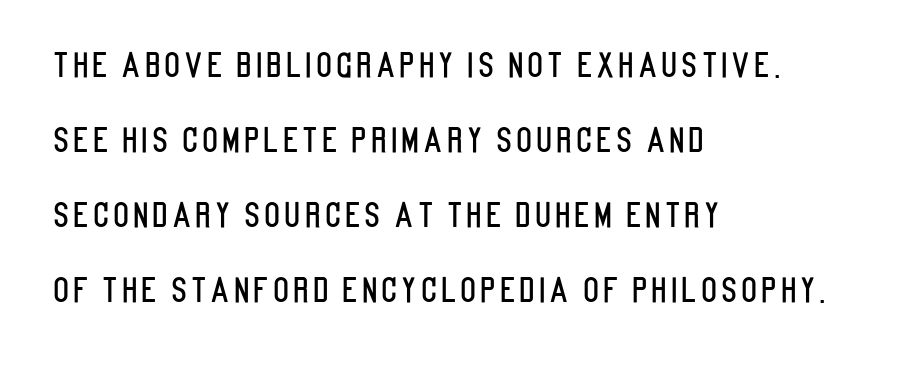
The image shows 33 px condensed sans-serif type, upright; set left-aligned, loose line spacing (2.27x), not underlined; low stroke contrast and a large x-height.
